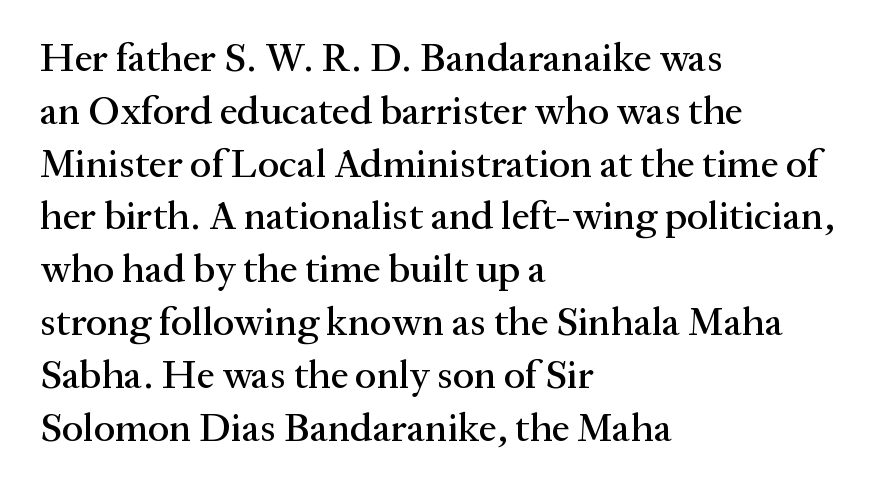
The image shows 40 px serif type, upright; set left-aligned, normal line spacing (1.32x), normal letter spacing, not underlined; medium stroke contrast and a medium x-height.
